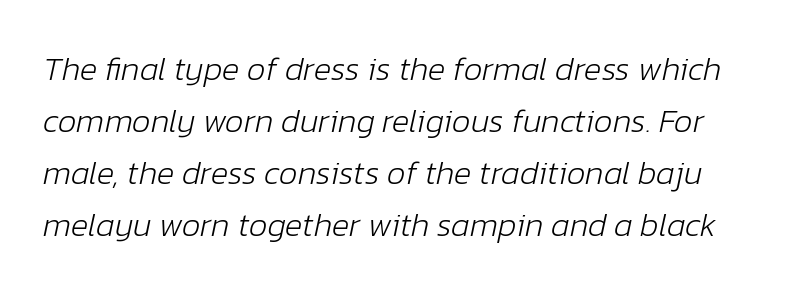
The image shows 33 px light type, italic (leaning right); set normal line spacing (1.58x), normal letter spacing, not underlined; low stroke contrast and a medium x-height.
